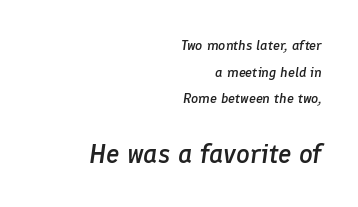
Q: Is the text bold? A: Semi-bold.
Q: Is the text italic (slanted)? A: Yes, it leans right by about 8 degrees.
Q: Is the text underlined? A: No.
Q: How is the paragraph aligned? A: Right-aligned.
Q: Is the spacing between letters normal or unusually wide? A: Normal.
Q: Is the spacing between lines tight, normal or loose? A: Loose.
Q: Which block of text is set in a larger size, the first (top) or the second (bottom)? A: The second (bottom) one.
